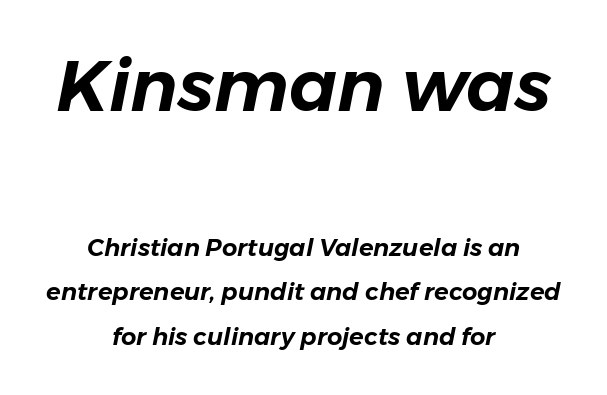
The image shows 71 px text type, italic (leaning right); set centered, line spacing 1.87x, normal letter spacing, not underlined; the first (top) block is 2.96x larger; low stroke contrast and a medium x-height.
